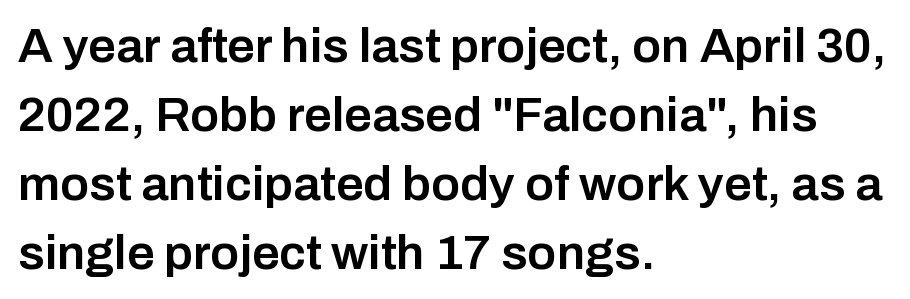
{"serif": "no", "italic": "no", "bold": "semi", "weight": "semibold", "width": "normal", "stroke_contrast": "low", "x_height": "medium", "monospaced": "no", "underline": "no", "align": "left", "line_spacing": "normal", "line_spacing_ratio": 1.41, "letter_spacing": "normal", "letter_spacing_em": 0.0, "glyph_px": 49}
